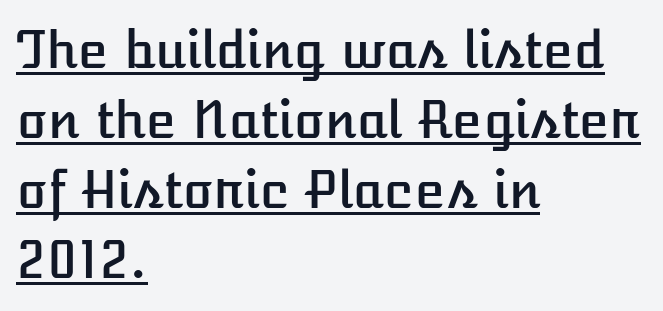
The image shows 50 px text type, upright; set left-aligned, normal line spacing (1.4x), normal letter spacing, underlined; low stroke contrast and a medium x-height.
